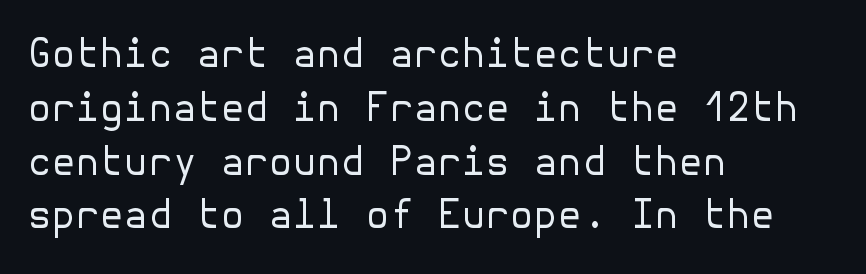
{"serif": "no", "italic": "no", "bold": "no", "weight": "regular", "width": "normal", "stroke_contrast": "low", "x_height": "medium", "underline": "no", "align": "left", "line_spacing": "normal", "line_spacing_ratio": 1.38, "letter_spacing": "normal", "letter_spacing_em": 0.0, "glyph_px": 39}
